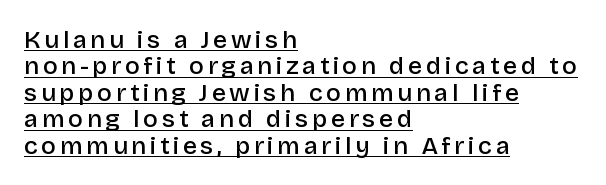
Q: Is the text bold? A: Semi-bold.
Q: Is the text italic (slanted)? A: No, it is upright.
Q: Is the text underlined? A: Yes.
Q: How is the paragraph aligned? A: Left-aligned.
Q: Is the spacing between lines tight, normal or loose? A: Tight.
